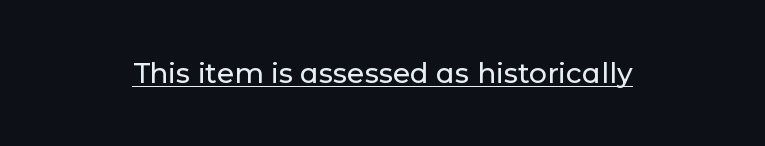
Each line of the rendering has a horizontal stroke beneath the glyphs. The letterforms sit shoulder to shoulder at normal distance. If you drew a line through each stem, it would be perfectly vertical. Nope, no serifs anywhere on these letters. This sample has the flowing, uneven cadence of proportional lettering.
